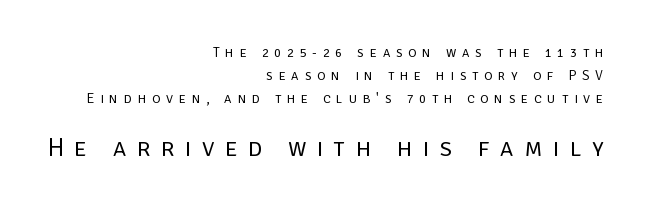
The image shows 25 px text type, upright; set right-aligned, normal line spacing (1.65x), unusually wide letter spacing (+0.42 em), not underlined; the second (bottom) block is 1.79x larger.
